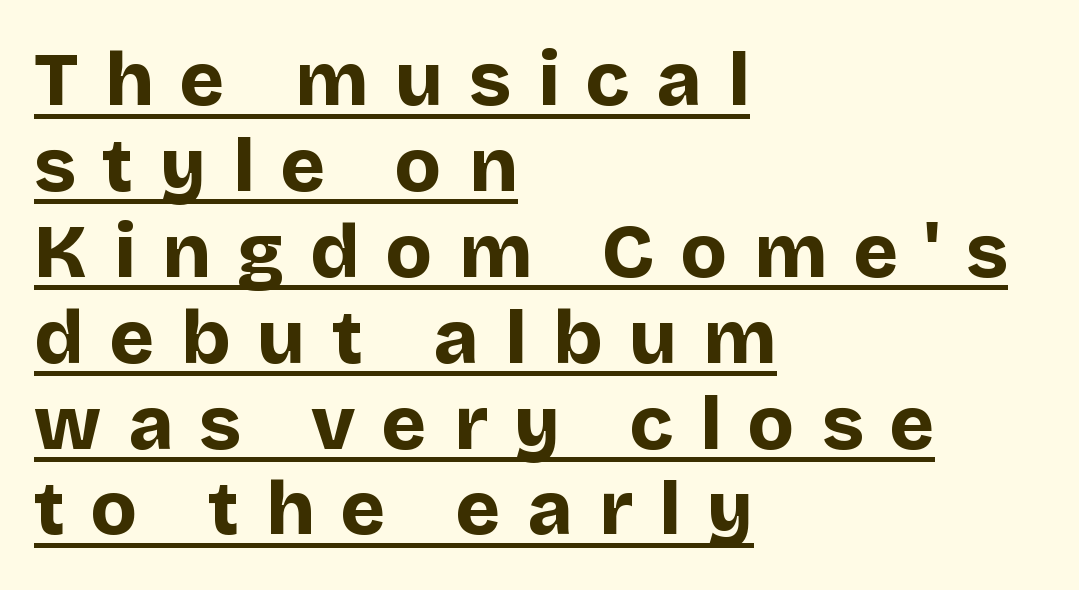
{"serif": "no", "italic": "no", "bold": "yes", "weight": "bold", "width": "normal", "stroke_contrast": "low", "x_height": "large", "monospaced": "no", "underline": "yes", "align": "left", "line_spacing": "tight", "line_spacing_ratio": 1.13, "letter_spacing": "wide", "letter_spacing_em": 0.35, "glyph_px": 76}
